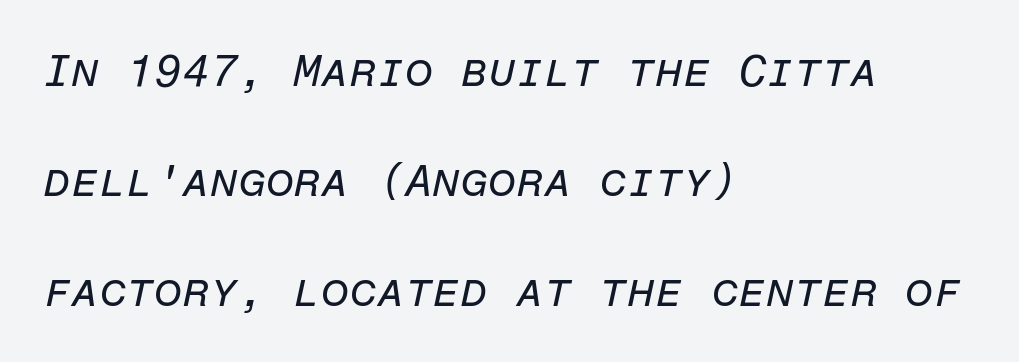
The whole block is typeset with a tilt. A classic flush-left, rag-right setting is used for this passage. Short note: letters normally spaced. This is not heavy type; no bold has been used.
